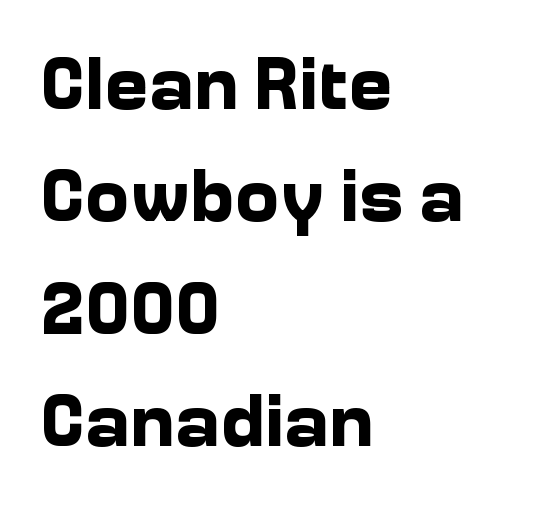
{"serif": "no", "italic": "no", "bold": "yes", "weight": "bold", "width": "normal", "stroke_contrast": "low", "x_height": "medium", "monospaced": "no", "underline": "no", "align": "left", "line_spacing": "normal", "line_spacing_ratio": 1.5, "letter_spacing": "normal", "letter_spacing_em": 0.0, "glyph_px": 75}
